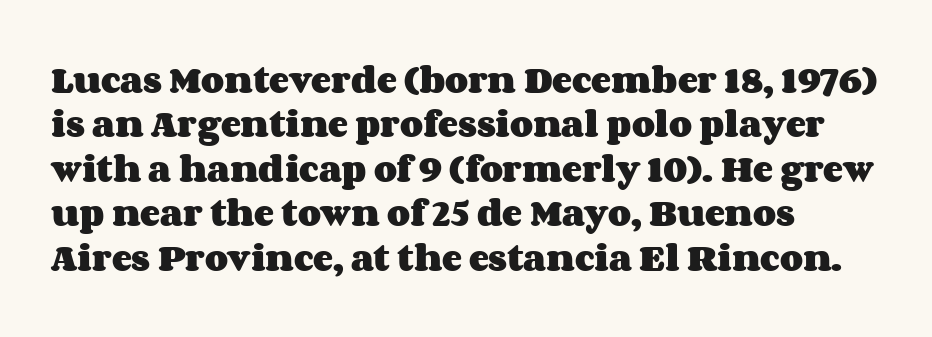
{"italic": "no", "bold": "yes", "weight": "heavy", "width": "wide", "stroke_contrast": "medium", "x_height": "large", "monospaced": "no", "underline": "no", "align": "left", "line_spacing": "normal", "line_spacing_ratio": 1.48, "letter_spacing": "normal", "letter_spacing_em": 0.0, "glyph_px": 30}
